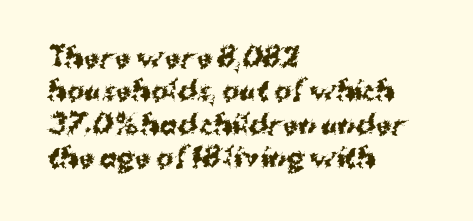
Look at the stroke-to-counter ratio: heavy, a bold. Notice how descenders clear the ascenders below comfortably — that's standard leading. The zone under the glyphs is completely vacant. The rendering keeps characters at their native spacing.
